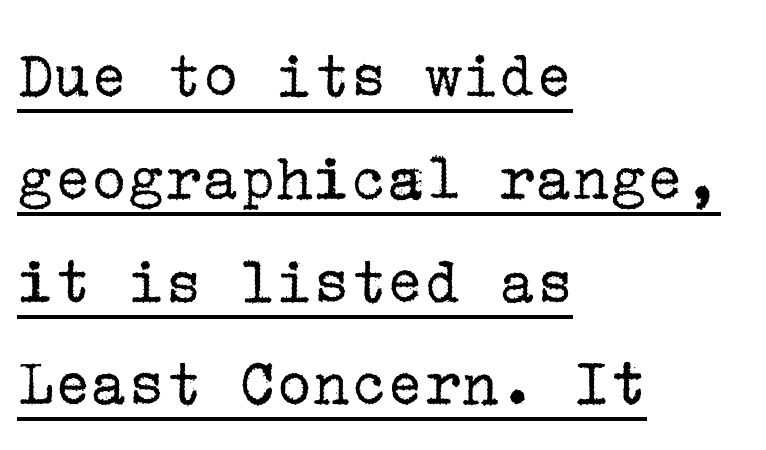
{"serif": "yes", "italic": "no", "bold": "no", "weight": "regular", "width": "normal", "stroke_contrast": "low", "x_height": "medium", "underline": "yes", "align": "left", "line_spacing": "normal", "line_spacing_ratio": 1.49, "letter_spacing": "normal", "letter_spacing_em": 0.0, "glyph_px": 69}
